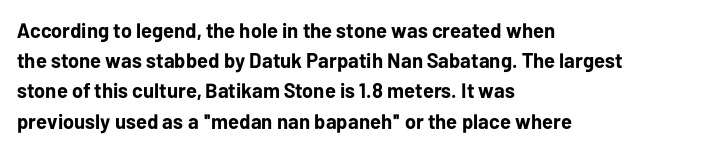
The image shows 21 px bold type, upright; set left-aligned, normal line spacing (1.44x), normal letter spacing, not underlined.
